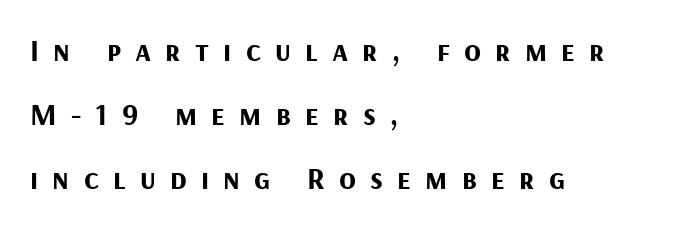
Q: Is the text bold? A: Yes.
Q: Is the text italic (slanted)? A: No, it is upright.
Q: Is the typeface a serif or a sans-serif typeface? A: Sans-serif.
Q: Is the text underlined? A: No.
Q: How is the paragraph aligned? A: Left-aligned.
Q: Is the spacing between letters normal or unusually wide? A: Unusually wide.
Q: Is the spacing between lines tight, normal or loose? A: Loose.
Q: Width (condensed, normal, or wide)? A: Normal.
Q: Stroke contrast? A: Medium.
Q: x-height? A: Medium.
Q: Monospaced? A: No.
